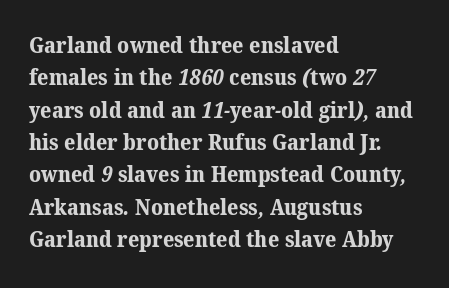
{"bold": "yes", "underline": "no", "align": "left", "line_spacing": "normal", "line_spacing_ratio": 1.47, "letter_spacing": "normal", "letter_spacing_em": 0.0, "glyph_px": 22}
